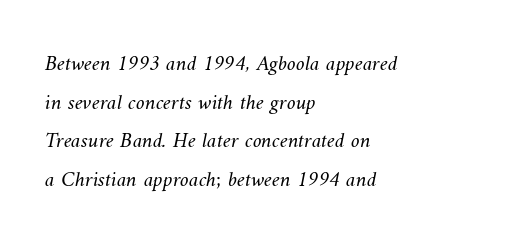
Q: Is the text bold? A: No.
Q: Is the text underlined? A: No.
Q: How is the paragraph aligned? A: Left-aligned.
Q: Is the spacing between letters normal or unusually wide? A: Normal.
